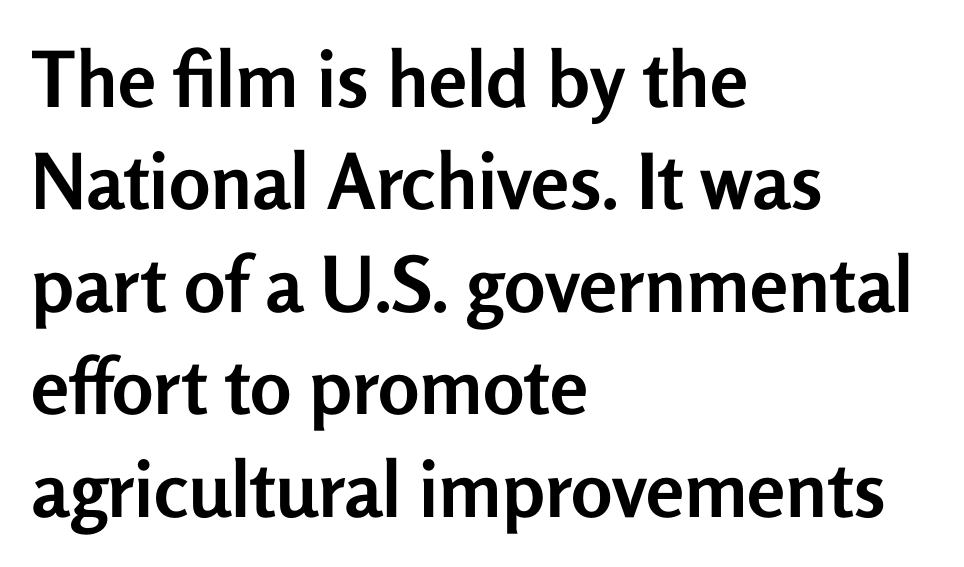
Q: Is the text bold? A: Yes.
Q: Is the text italic (slanted)? A: No, it is upright.
Q: Is the typeface a serif or a sans-serif typeface? A: Sans-serif.
Q: Is the text underlined? A: No.
Q: How is the paragraph aligned? A: Left-aligned.
Q: Is the spacing between letters normal or unusually wide? A: Normal.
Q: Is the spacing between lines tight, normal or loose? A: Normal.
Q: Width (condensed, normal, or wide)? A: Normal.
Q: Stroke contrast? A: Low.
Q: x-height? A: Medium.
Q: Monospaced? A: No.
